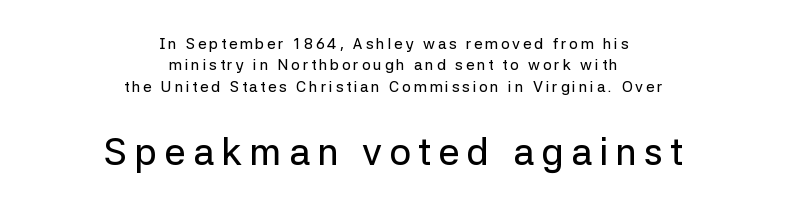
Regular leading. Which chunk is bigger? The second one — the bottom block dwarfs the top. Is there any slant? The stems are plumb. If you folded the block vertically in half, each line would mirror itself in length. The characters display no serif detailing; their extremities are plain.
